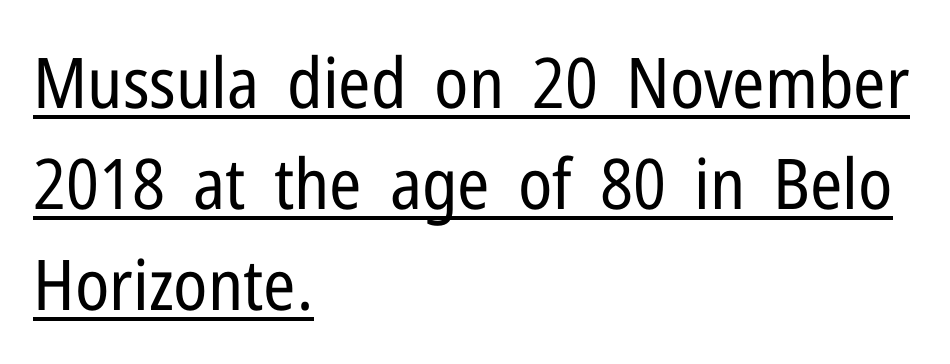
{"serif": "no", "italic": "no", "bold": "no", "weight": "regular", "width": "condensed", "stroke_contrast": "low", "x_height": "medium", "monospaced": "no", "underline": "yes", "align": "left", "line_spacing": "normal", "line_spacing_ratio": 1.44, "letter_spacing": "normal", "letter_spacing_em": 0.0, "glyph_px": 70}
